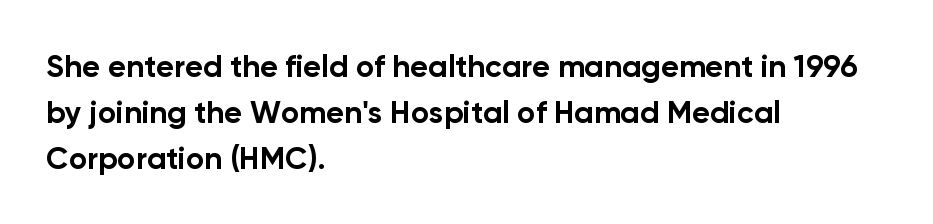
Is this a sans? Yes — the strokes have no serifs. These lines are rendered in a variable-pitch font. Upright lettering throughout. Leftover space on each line is placed entirely after the last word. Any mark beneath the type? The region is blank. Honestly, the row spacing looks completely unremarkable.
